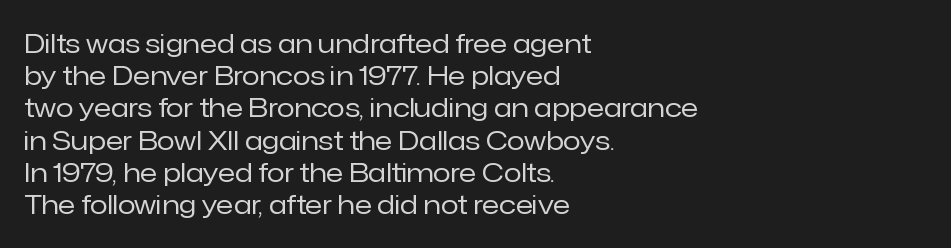
{"italic": "no", "bold": "no", "underline": "no", "align": "left", "line_spacing_ratio": 1.24, "letter_spacing": "normal", "letter_spacing_em": 0.0, "glyph_px": 26}
